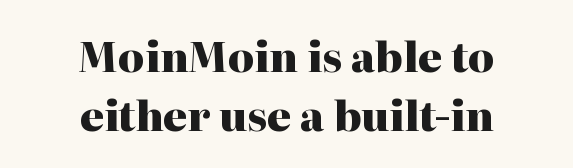
Q: Is the text bold? A: Yes.
Q: Is the text italic (slanted)? A: No, it is upright.
Q: Is the typeface a serif or a sans-serif typeface? A: Serif.
Q: Is the text underlined? A: No.
Q: How is the paragraph aligned? A: Centered.
Q: Is the spacing between letters normal or unusually wide? A: Normal.
Q: Is the spacing between lines tight, normal or loose? A: Normal.
Q: Width (condensed, normal, or wide)? A: Normal.
Q: Stroke contrast? A: High.
Q: x-height? A: Medium.
Q: Monospaced? A: No.
